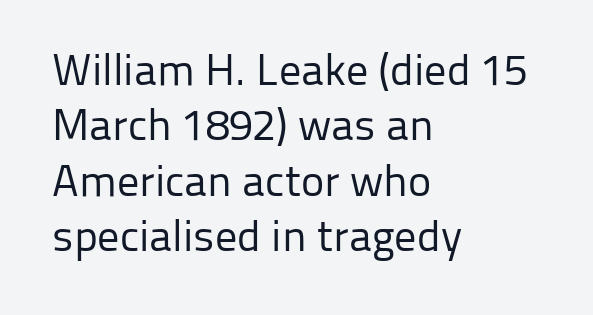
{"serif": "no", "italic": "no", "bold": "no", "weight": "regular", "width": "normal", "stroke_contrast": "low", "x_height": "medium", "monospaced": "no", "underline": "no", "align": "left", "line_spacing": "normal", "line_spacing_ratio": 1.26, "letter_spacing": "normal", "letter_spacing_em": 0.0, "glyph_px": 44}
